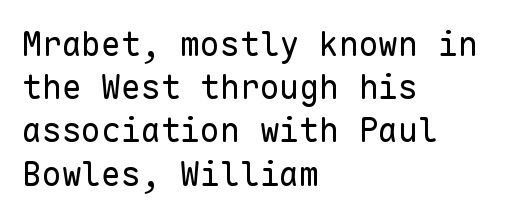
Q: Is the text bold? A: No.
Q: Is the text italic (slanted)? A: No, it is upright.
Q: Is the typeface a serif or a sans-serif typeface? A: Sans-serif.
Q: Is the text underlined? A: No.
Q: How is the paragraph aligned? A: Left-aligned.
Q: Is the spacing between letters normal or unusually wide? A: Normal.
Q: Is the spacing between lines tight, normal or loose? A: Normal.
Q: Width (condensed, normal, or wide)? A: Normal.
Q: Stroke contrast? A: Low.
Q: x-height? A: Medium.
Q: Monospaced? A: Yes.
